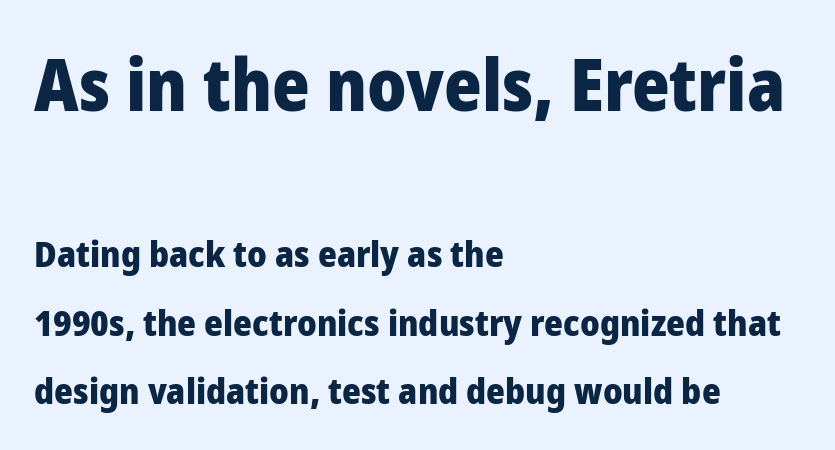
Character size in the leading block exceeds that of the trailing block. Compared with typical paragraphs, the rows here are farther apart. One-word summary of the alignment: left. Quick note: not italic, upright. You could call the tracking neutral — neither tight nor loose.
